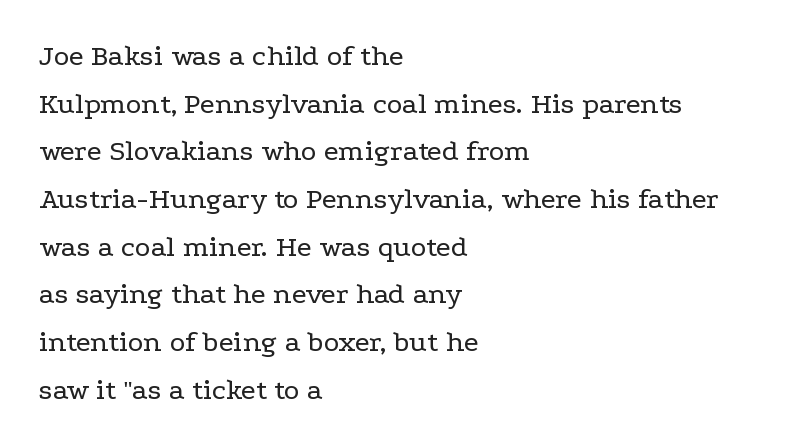
Is this a fixed-width face? No — the glyphs have proportional, varying widths. Descenders are the only things crossing below the line. Is this a heavy cut? Hardly; it is regular or lighter. Quick note: interline space is typical. Characters follow at the spacing the type designer built in.
